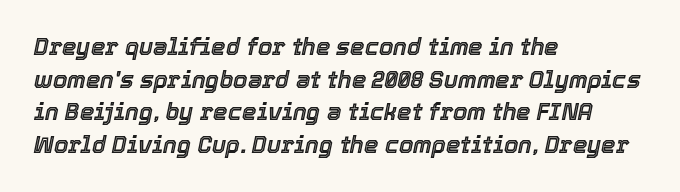
The typography opts for an oblique posture over an upright one. Normally led — the rows are evenly, conventionally spaced. The glyphs are unaccompanied by any horizontal stroke below them. This rendering uses left alignment, leaving the right contour irregular.
